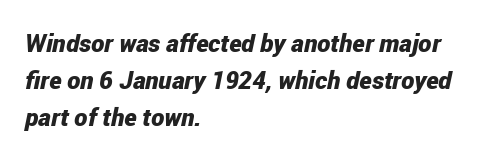
The image shows 25 px bold type, italic (leaning right); set left-aligned, normal line spacing (1.48x), normal letter spacing, not underlined.
